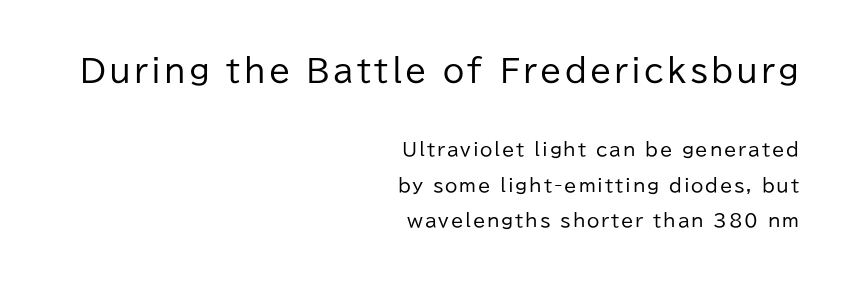
Each letter keeps its own natural width here, so spacing adapts to shape. The characters display no serif detailing; their extremities are plain. The block of text is sparse from top to bottom, with ample space between rows. Of the two passages, the one on top uses the larger point size. Italic: no, the glyphs are upright roman. The strokes carry an ordinary text weight at most.
